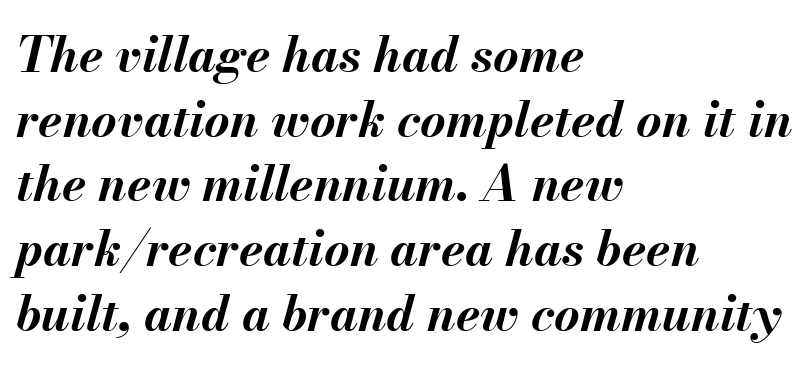
Unmarked baselines from the first word to the last. Heft: maximum for text — a bold. If you drew a ruler down the left edge, every line would touch it. The whole block is typeset with a tilt.
